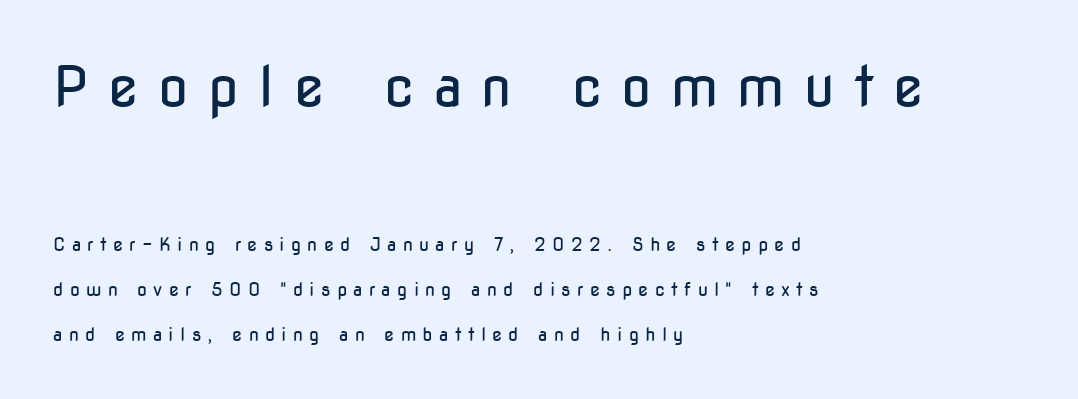
One glance says open: line gaps are wider than usual. Layout note: lines flush left. You could only call the tracking loose — the letters float apart. Between these two stacked blocks, the higher one wins on size. Rendered with straight, roman letterforms.
